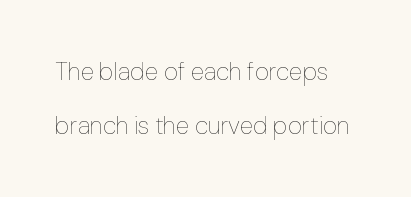
Posture: straight, roman, zero tilt. The passage shown has conventional tracking throughout. Whoever set this chose breathing room over compactness in the vertical rhythm. The words here are not underlined. Unbolded letterforms with no extra heft.
